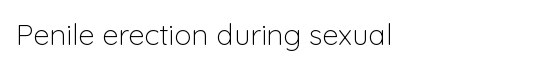
In terms of letterform style, serifs are entirely absent. Each letter keeps its own natural width here, so spacing adapts to shape. Caption: standard tracking, unaltered. Vertical stems look standard width or narrower in stroke. Type without underlining. Every stem runs plumb, perpendicular to the baseline.
